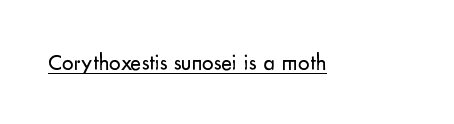
The image shows 23 px text type, upright; set normal letter spacing, underlined.
